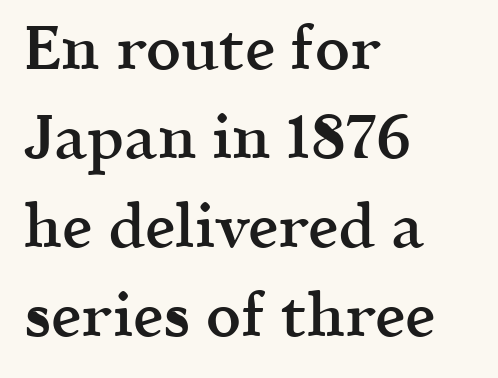
Q: Is the text bold? A: Semi-bold.
Q: Is the text italic (slanted)? A: No, it is upright.
Q: Is the typeface a serif or a sans-serif typeface? A: Serif.
Q: Is the text underlined? A: No.
Q: How is the paragraph aligned? A: Left-aligned.
Q: Is the spacing between letters normal or unusually wide? A: Normal.
Q: Is the spacing between lines tight, normal or loose? A: Normal.
Q: Width (condensed, normal, or wide)? A: Normal.
Q: x-height? A: Medium.
Q: Monospaced? A: No.
